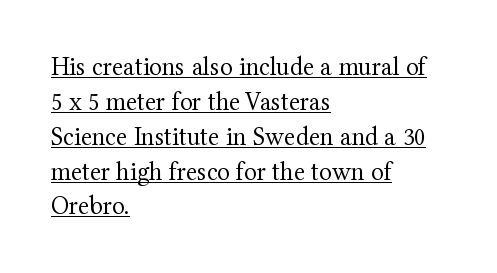
{"italic": "no", "bold": "no", "underline": "yes", "align": "left", "line_spacing": "normal", "line_spacing_ratio": 1.34, "letter_spacing": "normal", "letter_spacing_em": 0.0, "glyph_px": 26}
